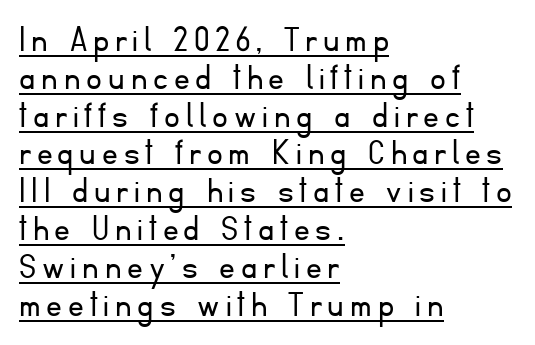
{"serif": "no", "italic": "no", "bold": "no", "weight": "light", "width": "normal", "stroke_contrast": "low", "x_height": "small", "monospaced": "no", "underline": "yes", "align": "left", "line_spacing": "tight", "line_spacing_ratio": 0.97, "glyph_px": 39}
